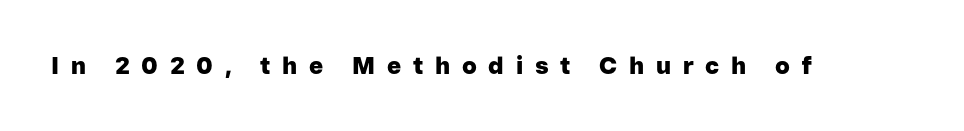
{"italic": "no", "bold": "yes", "underline": "no", "letter_spacing": "wide", "letter_spacing_em": 0.49, "glyph_px": 24}
